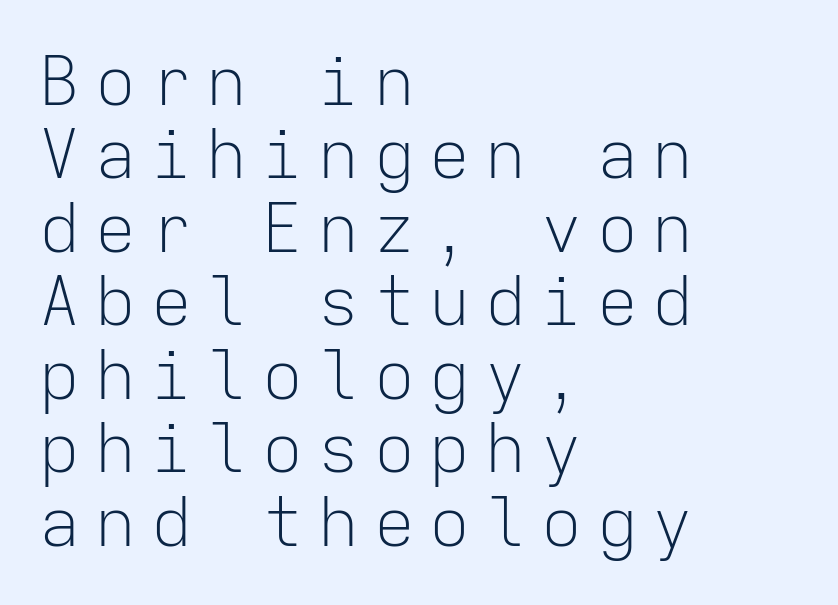
The image shows 68 px light sans-serif type, upright, monospaced; set left-aligned, tight line spacing (1.08x), unusually wide letter spacing (+0.22 em), not underlined; low stroke contrast and a medium x-height.
